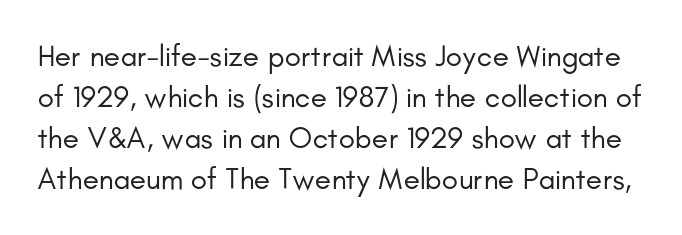
The foot of each line stays bare and open. These lines were composed using upright roman letters. The rendering keeps characters at their native spacing. These lines are rendered in a variable-pitch font.
